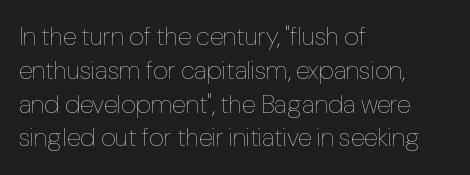
Descenders are the only things crossing below the line. Vertical strokes here are truly vertical. Compared with typical paragraphs, the rows here are spaced about the same. The setting favours the left margin, as ordinary paragraphs usually do.
